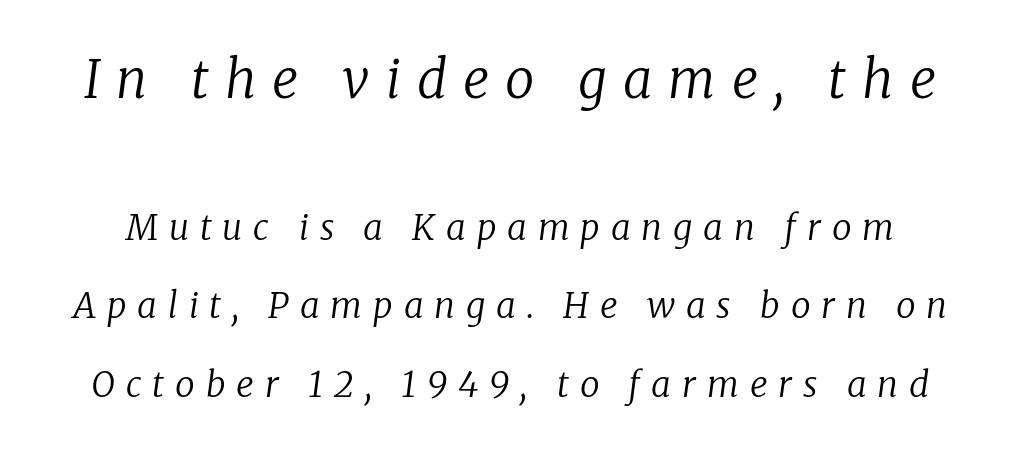
Think standard paragraph weight, or any step lighter than that. Loosely led — the rows are spread out. The zone under the glyphs is completely vacant. Size contrast runs from large at the top to small at the bottom. Does extra space separate the letters? Yes, quite a lot of it. These lines are rendered in a variable-pitch font.
